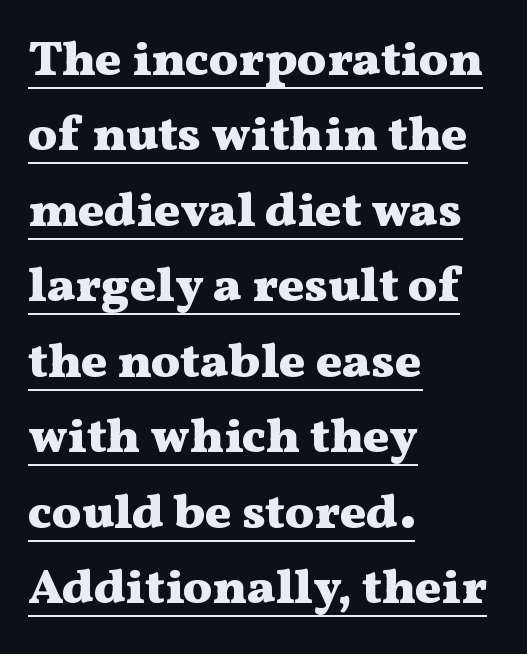
{"serif": "yes", "italic": "no", "bold": "yes", "weight": "heavy", "width": "wide", "stroke_contrast": "medium", "x_height": "medium", "monospaced": "no", "underline": "yes", "align": "left", "line_spacing": "normal", "line_spacing_ratio": 1.54, "letter_spacing": "normal", "letter_spacing_em": 0.0, "glyph_px": 49}
